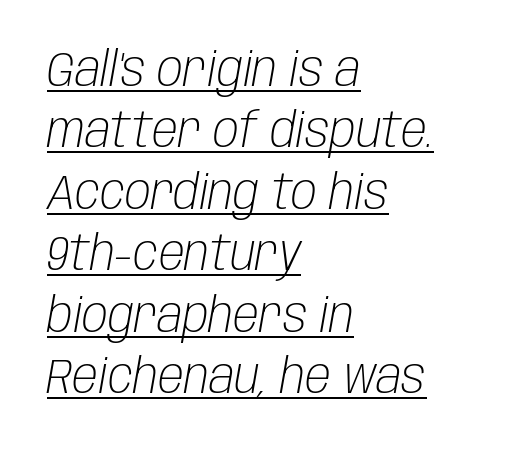
Is the stroke heavy? The answer is a plain regular-or-lighter. Line starts are locked; line ends wander. Underlining? Definitely there. Style check: oblique. Note the varied advance widths — an 'i' is clearly narrower than an 'm'.
